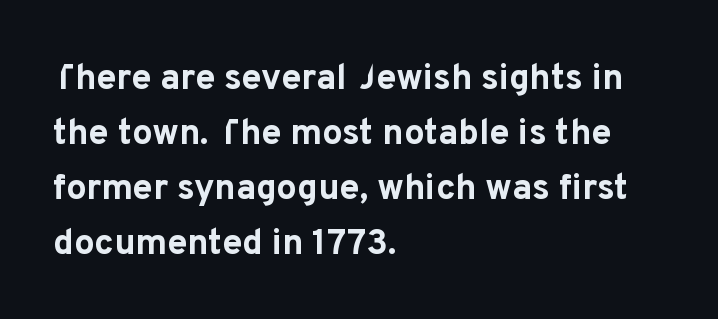
The image shows 36 px bold sans-serif type, upright; set left-aligned, normal line spacing (1.53x), normal letter spacing, not underlined; low stroke contrast and a medium x-height.
